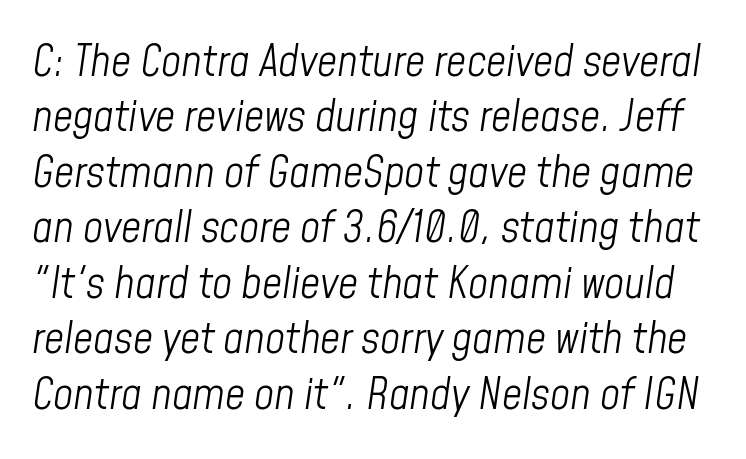
{"italic": "yes", "lean": "right", "slant_degrees": 8, "bold": "no", "weight": "light", "width": "condensed", "stroke_contrast": "low", "x_height": "medium", "monospaced": "no", "underline": "no", "line_spacing": "normal", "line_spacing_ratio": 1.26, "letter_spacing": "normal", "letter_spacing_em": 0.0, "glyph_px": 44}
